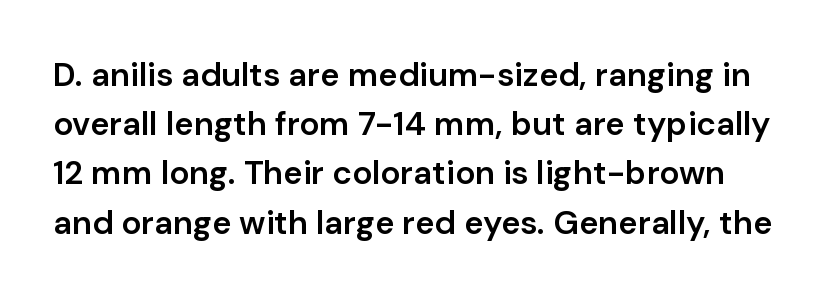
Q: Is the text bold? A: Semi-bold.
Q: Is the text italic (slanted)? A: No, it is upright.
Q: Is the typeface a serif or a sans-serif typeface? A: Sans-serif.
Q: Is the text underlined? A: No.
Q: Is the spacing between letters normal or unusually wide? A: Normal.
Q: Is the spacing between lines tight, normal or loose? A: Normal.
Q: Width (condensed, normal, or wide)? A: Normal.
Q: Stroke contrast? A: Low.
Q: x-height? A: Medium.
Q: Monospaced? A: No.
